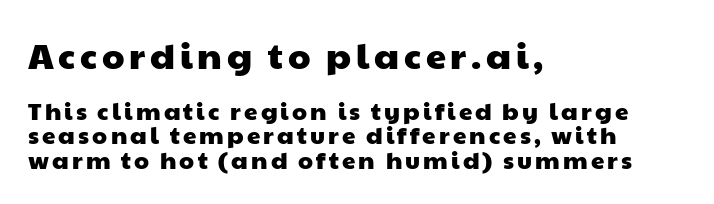
The image shows 36 px wide sans-serif type; set left-aligned, tight line spacing (1.01x), not underlined; the first (top) block is 1.5x larger; low stroke contrast and a medium x-height.
